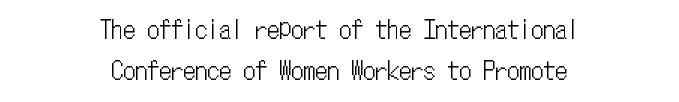
This sample uses plain, unmodified letter spacing. Tall strokes in this sample are plumb rather than angled. The paragraph shown floats in the horizontal middle. Unmarked baselines from the first word to the last.
